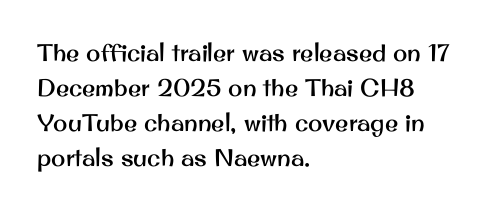
Style check: upright. The designer left line spacing at the default. Casual observation: everything's shoved over to the left. Tracking here is standard; glyphs follow each other at the usual distance. The foot of each line stays bare and open.
